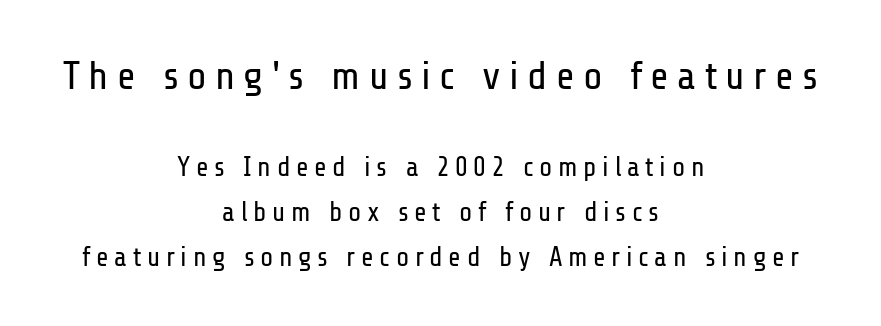
The image shows 40 px regular-weight, condensed sans-serif type, upright; set centered, normal line spacing (1.67x), unusually wide letter spacing (+0.21 em), not underlined; the first (top) block is 1.48x larger; low stroke contrast and a medium x-height.
